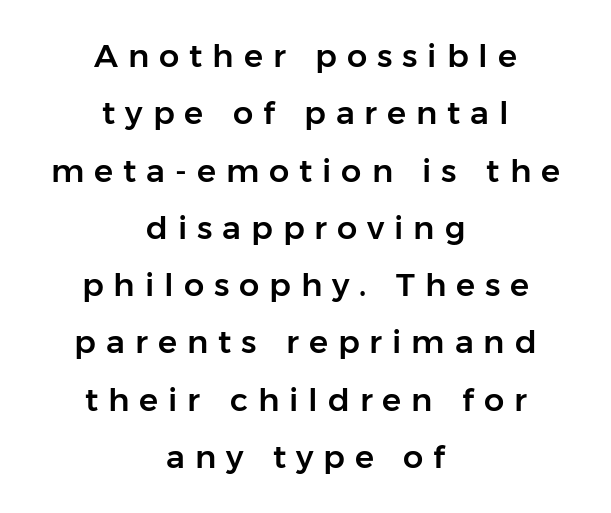
{"serif": "no", "italic": "no", "width": "normal", "stroke_contrast": "low", "x_height": "medium", "monospaced": "no", "underline": "no", "align": "center", "line_spacing_ratio": 1.79, "letter_spacing": "wide", "letter_spacing_em": 0.31, "glyph_px": 32}
